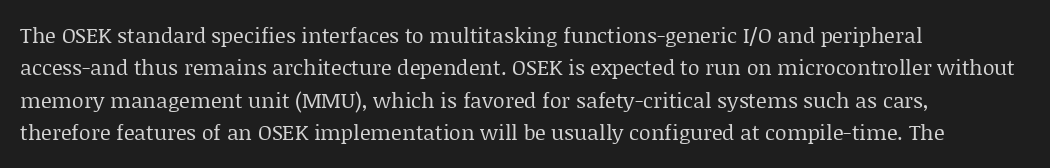
The image shows 21 px text type, upright; set left-aligned, normal line spacing (1.54x), normal letter spacing, not underlined.
